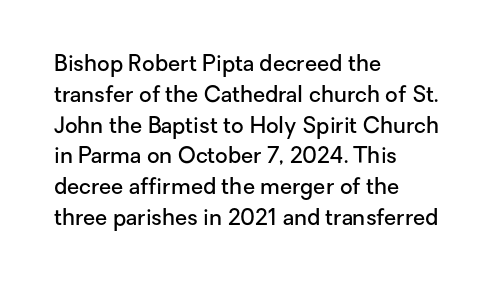
The image shows 22 px text type, upright; set left-aligned, normal line spacing (1.4x), normal letter spacing, not underlined.
